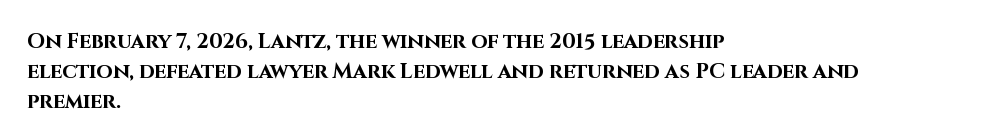
The image shows 21 px bold type, upright; set left-aligned, normal line spacing (1.42x), normal letter spacing, not underlined.
